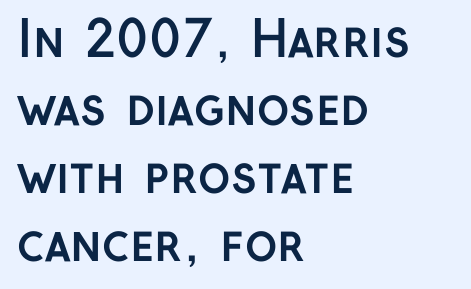
The image shows 49 px semibold sans-serif type, upright; set left-aligned, normal line spacing (1.39x), normal letter spacing, not underlined; low stroke contrast and a medium x-height.
